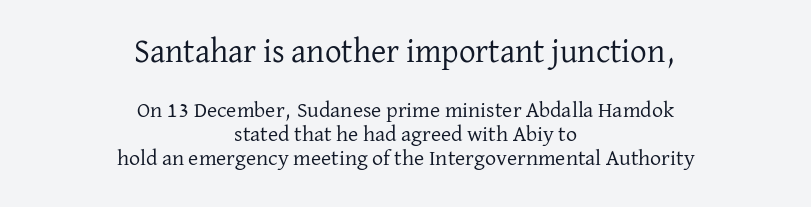
Q: Is the text bold? A: No.
Q: Is the text italic (slanted)? A: No, it is upright.
Q: Is the typeface a serif or a sans-serif typeface? A: Serif.
Q: Is the text underlined? A: No.
Q: How is the paragraph aligned? A: Centered.
Q: Is the spacing between letters normal or unusually wide? A: Normal.
Q: Is the spacing between lines tight, normal or loose? A: Tight.
Q: Which block of text is set in a larger size, the first (top) or the second (bottom)? A: The first (top) one.
Q: Width (condensed, normal, or wide)? A: Normal.
Q: Stroke contrast? A: Low.
Q: x-height? A: Medium.
Q: Monospaced? A: No.
